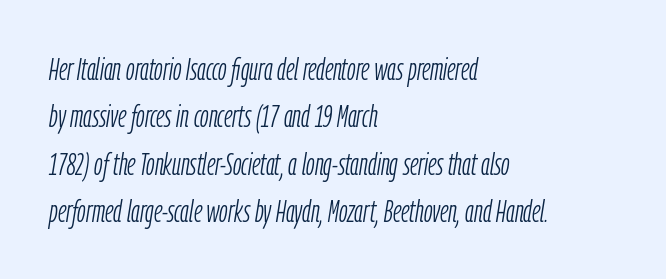
The image shows 31 px light, condensed type, italic (leaning right); set left-aligned, normal line spacing (1.53x), normal letter spacing, not underlined; low stroke contrast and a medium x-height.
